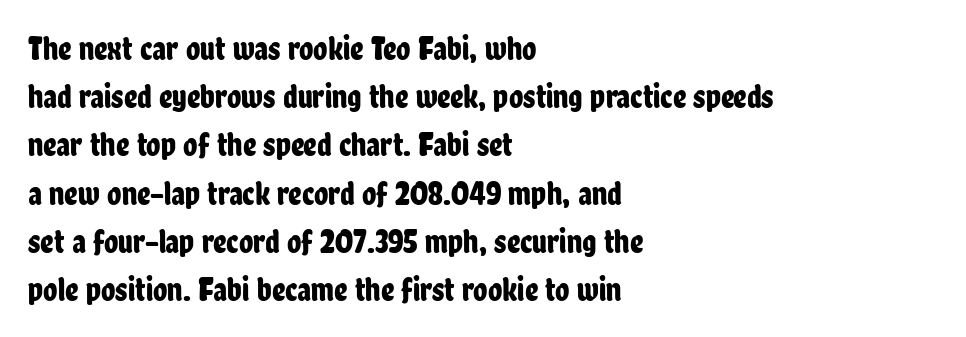
Each row of text sits above clean, open space. Proportional: the letters do not fall into vertical columns. Notice how the passage keeps a crisp vertical edge on the left only. Posture: vertical. The rendering keeps characters at their native spacing. The type family on display is of the sans-serif kind.
